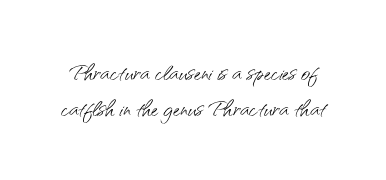
Q: Is the text bold? A: No.
Q: Is the text italic (slanted)? A: Yes.
Q: Is the typeface a serif or a sans-serif typeface? A: Sans-serif.
Q: Is the text underlined? A: No.
Q: Is the spacing between letters normal or unusually wide? A: Normal.
Q: Width (condensed, normal, or wide)? A: Normal.
Q: Stroke contrast? A: Medium.
Q: x-height? A: Small.
Q: Monospaced? A: No.
